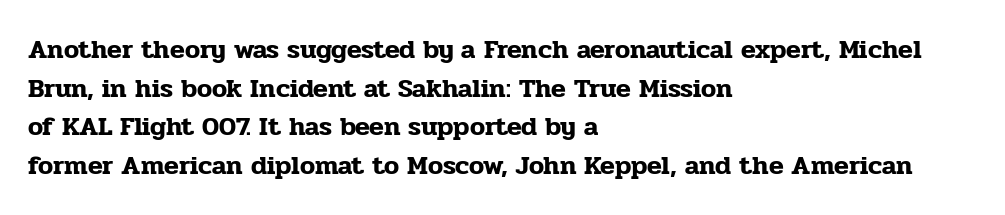
Q: Is the text italic (slanted)? A: No, it is upright.
Q: Is the text underlined? A: No.
Q: How is the paragraph aligned? A: Left-aligned.
Q: Is the spacing between letters normal or unusually wide? A: Normal.
Q: Is the spacing between lines tight, normal or loose? A: Normal.
